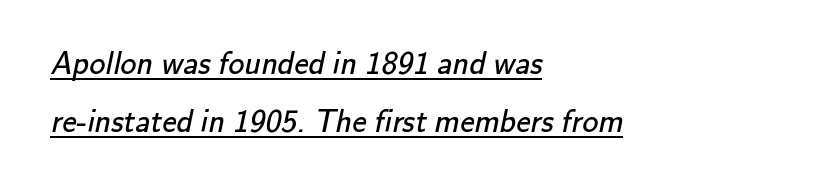
Ink coverage per letter is moderate at most. Unlike a traditional serif, this face leaves its strokes unadorned. Compared with a centered layout, this one pins lines to the left instead. Caption: standard tracking, unaltered. This sample has the flowing, uneven cadence of proportional lettering. Decoration check: the copy is underlined.
